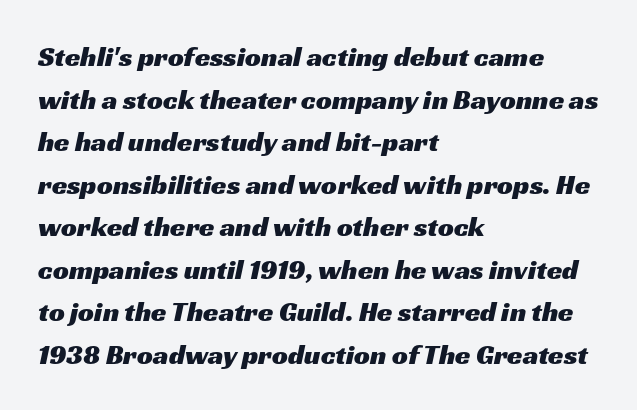
The image shows 28 px wide sans-serif type; set left-aligned, normal line spacing (1.52x), normal letter spacing, not underlined; medium stroke contrast and a medium x-height.
